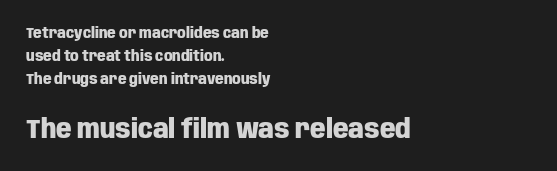
{"italic": "no", "bold": "yes", "underline": "no", "align": "left", "line_spacing": "normal", "line_spacing_ratio": 1.52, "letter_spacing": "normal", "letter_spacing_em": 0.0, "larger_block": "second", "size_ratio": 1.8, "glyph_px": 27}
